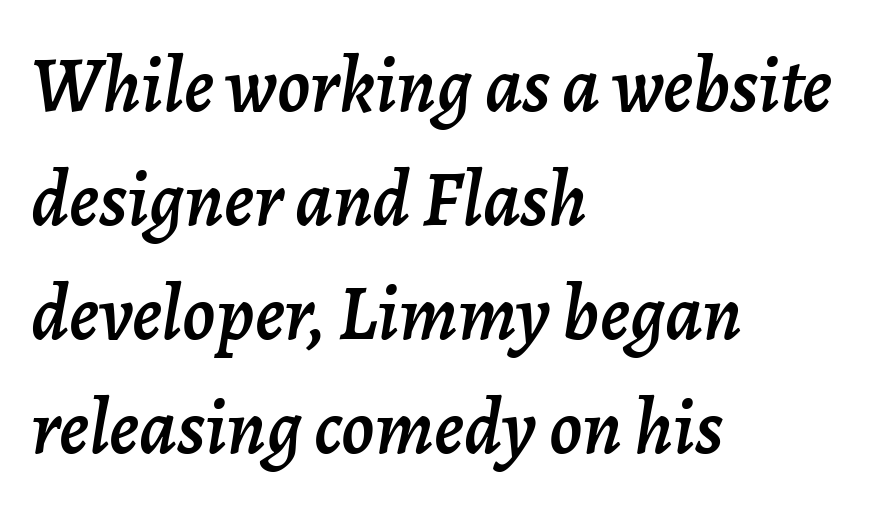
Q: Is the text italic (slanted)? A: Yes, it leans right by about 7 degrees.
Q: Is the text underlined? A: No.
Q: How is the paragraph aligned? A: Left-aligned.
Q: Is the spacing between letters normal or unusually wide? A: Normal.
Q: Is the spacing between lines tight, normal or loose? A: Normal.
Q: Width (condensed, normal, or wide)? A: Normal.
Q: Stroke contrast? A: Low.
Q: x-height? A: Medium.
Q: Monospaced? A: No.
